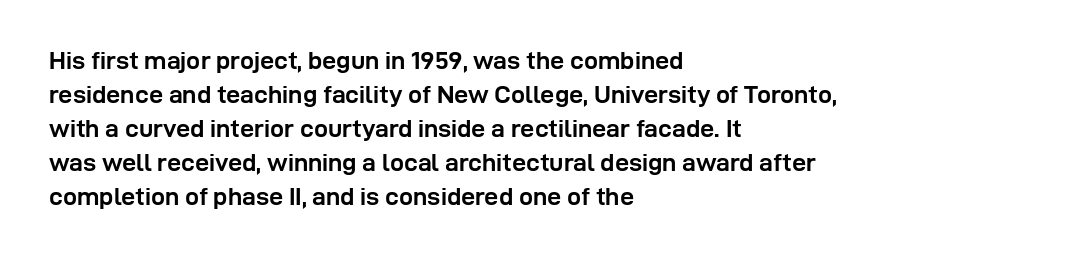
Just letters on the line, the space beneath them empty. No italicization has been applied; the sample stays upright. The rows are spaced the way most documents space them. The glyphs have the mass of a bold cut. Look at the tracking — it's just the regular setting, nothing added. Each line starts at the same left margin while the right side varies.
